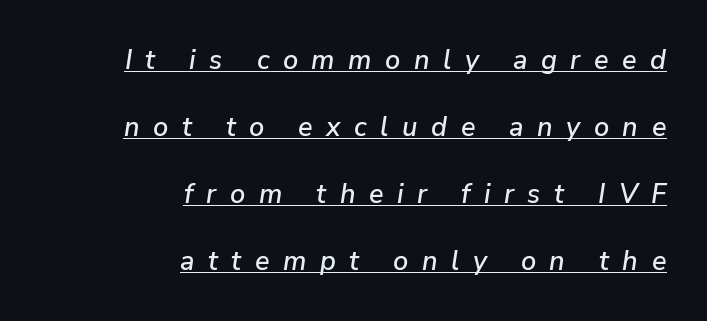
The image shows 27 px text type, italic (leaning right); set right-aligned, loose line spacing (2.48x), unusually wide letter spacing (+0.5 em), underlined.
